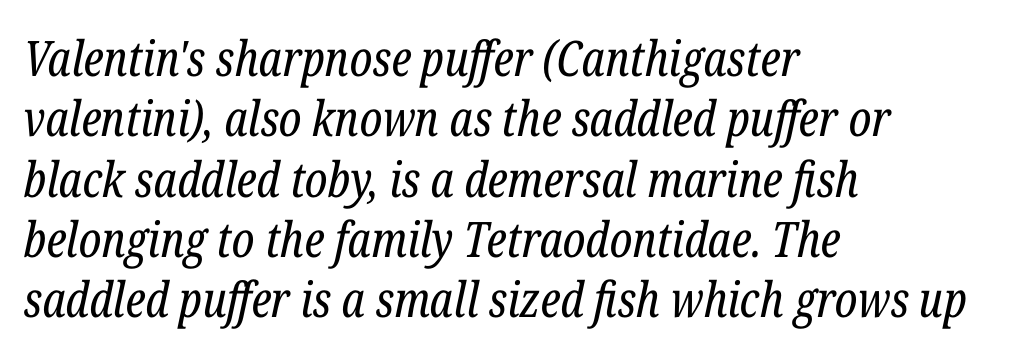
Q: Is the text bold? A: No.
Q: Is the text italic (slanted)? A: Yes, it leans right by about 12 degrees.
Q: Is the typeface a serif or a sans-serif typeface? A: Serif.
Q: Is the text underlined? A: No.
Q: How is the paragraph aligned? A: Left-aligned.
Q: Is the spacing between letters normal or unusually wide? A: Normal.
Q: Width (condensed, normal, or wide)? A: Condensed.
Q: Stroke contrast? A: Low.
Q: x-height? A: Medium.
Q: Monospaced? A: No.
